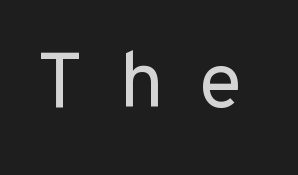
Substantial extra tracking has been applied to these lines. No italicization has been applied; the sample stays upright. Decoration check: the copy has no underline. The rendering shows plain stroke endings on the letterforms — a sans-serif design.
